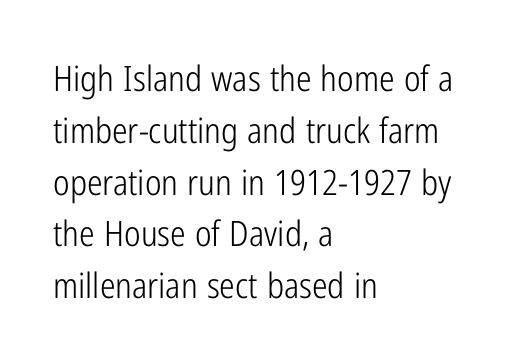
Q: Is the text bold? A: No.
Q: Is the text italic (slanted)? A: No, it is upright.
Q: Is the typeface a serif or a sans-serif typeface? A: Sans-serif.
Q: Is the text underlined? A: No.
Q: How is the paragraph aligned? A: Left-aligned.
Q: Is the spacing between letters normal or unusually wide? A: Normal.
Q: Is the spacing between lines tight, normal or loose? A: Normal.
Q: Width (condensed, normal, or wide)? A: Condensed.
Q: Stroke contrast? A: Low.
Q: x-height? A: Medium.
Q: Monospaced? A: No.
